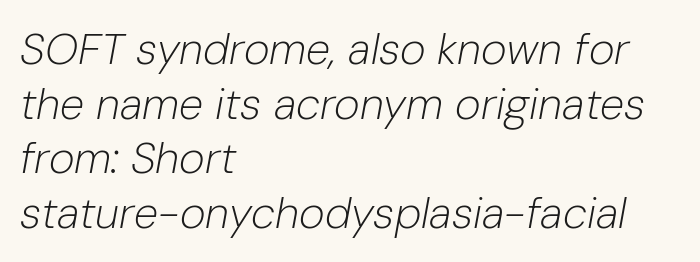
Q: Is the text bold? A: No.
Q: Is the text italic (slanted)? A: Yes, it leans right by about 10 degrees.
Q: Is the text underlined? A: No.
Q: How is the paragraph aligned? A: Left-aligned.
Q: Is the spacing between letters normal or unusually wide? A: Normal.
Q: Width (condensed, normal, or wide)? A: Normal.
Q: Stroke contrast? A: Low.
Q: x-height? A: Medium.
Q: Monospaced? A: No.
